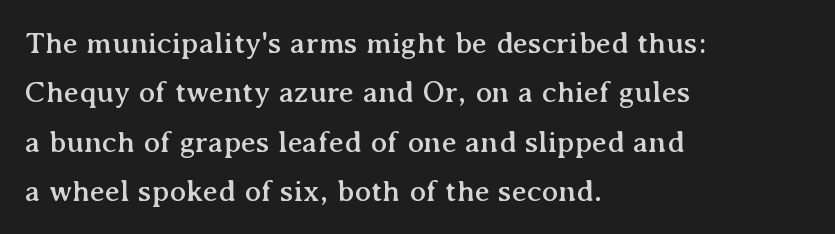
There is no visible air inserted between adjacent glyphs. Quick note: not italic, upright. A typesetter would label this face a serif. How would I describe the line gaps? Plain and ordinary.
